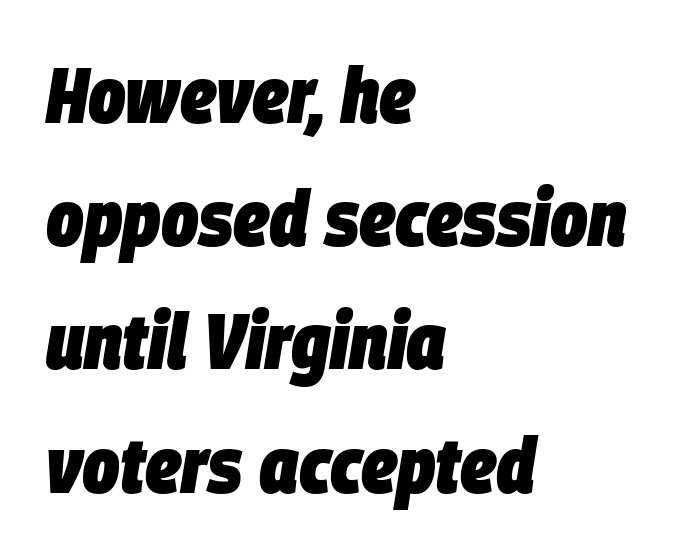
The image shows 79 px heavy, condensed type, italic (leaning right); set left-aligned, normal line spacing (1.56x), normal letter spacing, not underlined; low stroke contrast and a large x-height.
